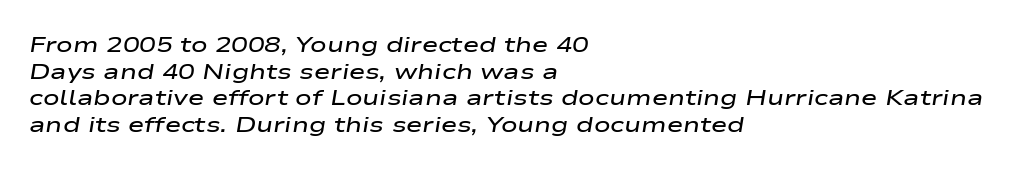
Every letter is mildly thick-stroked: semibold rather than bold. The compositor pushed each line to the left boundary. The foot of each line stays bare and open. An italicized treatment has been applied to the whole sample. Characters follow at the spacing the type designer built in.
